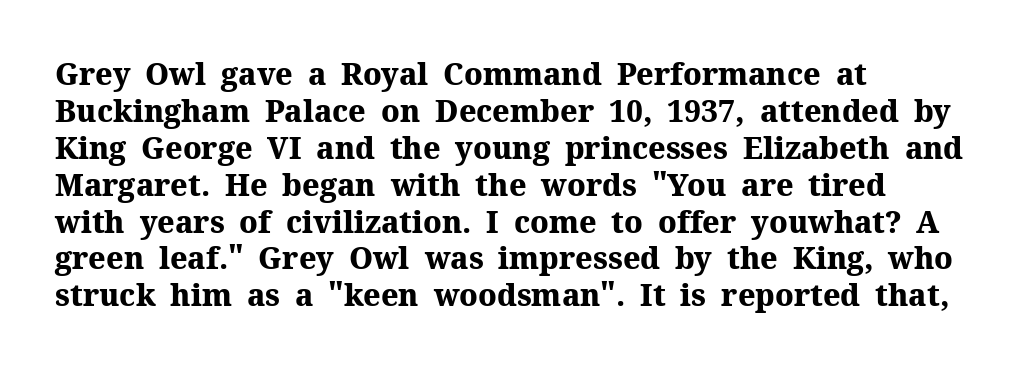
The image shows 30 px heavy serif type, upright; set left-aligned, line spacing 1.23x, normal letter spacing, not underlined; medium stroke contrast and a medium x-height.
